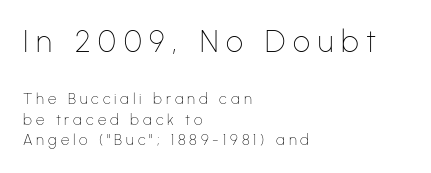
The image shows 30 px thin sans-serif type, upright; set left-aligned, normal line spacing (1.39x), unusually wide letter spacing (+0.26 em), not underlined; the first (top) block is 2.0x larger; low stroke contrast and a medium x-height.
